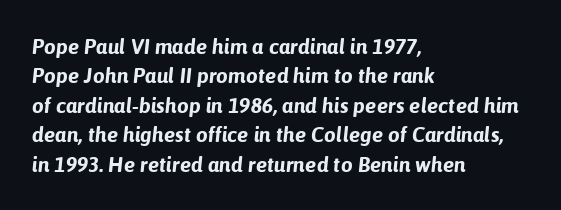
These lines sit exactly where default settings would place them. Each glyph is drawn with heavy, bold strokes. Which margin do the lines hug? The left one — the right edge is uneven. Yep, that's italic — everything's leaning. The passage shown has conventional tracking throughout. The words here are not underlined.
